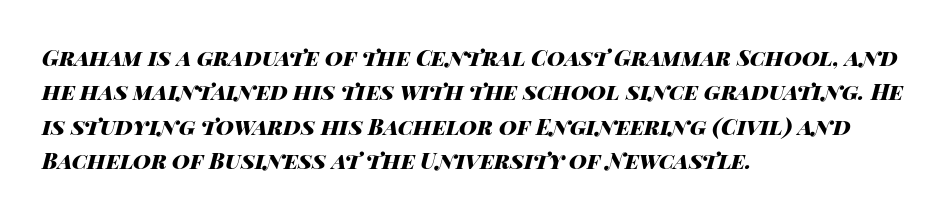
Q: Is the text bold? A: Yes.
Q: Is the text italic (slanted)? A: Yes, it leans right by about 14 degrees.
Q: Is the text underlined? A: No.
Q: How is the paragraph aligned? A: Left-aligned.
Q: Is the spacing between letters normal or unusually wide? A: Normal.
Q: Is the spacing between lines tight, normal or loose? A: Normal.
